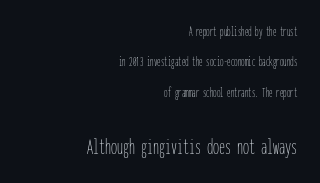
The image shows 24 px text type, upright; set right-aligned, loose line spacing (2.17x), normal letter spacing, not underlined; the second (bottom) block is 1.71x larger.
